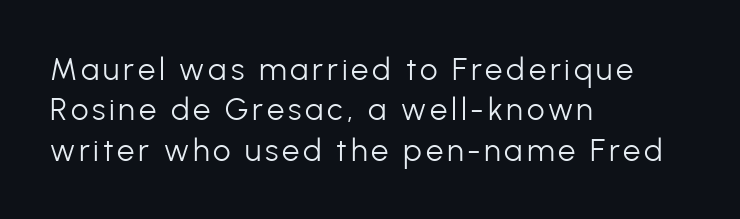
The image shows 31 px light sans-serif type, upright; set left-aligned, normal line spacing (1.3x), not underlined; low stroke contrast and a medium x-height.
